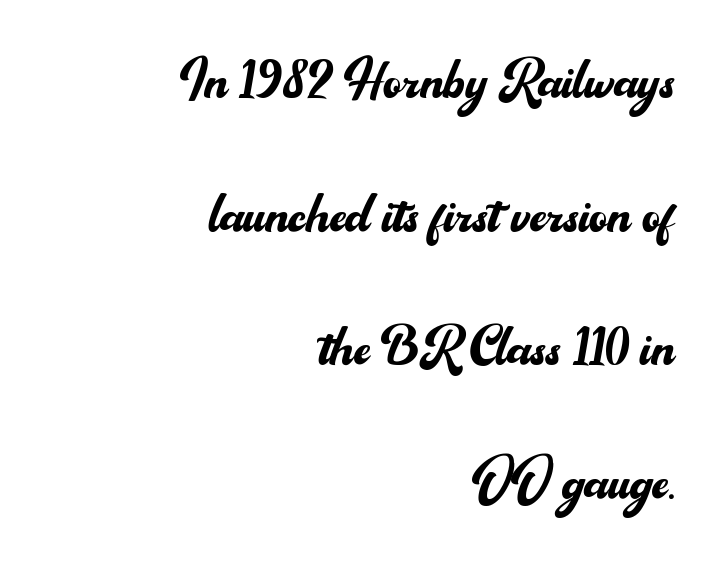
{"serif": "no", "bold": "no", "weight": "regular", "width": "normal", "stroke_contrast": "medium", "x_height": "small", "monospaced": "no", "underline": "no", "align": "right", "line_spacing": "loose", "line_spacing_ratio": 1.91, "letter_spacing": "normal", "letter_spacing_em": 0.0, "glyph_px": 70}
